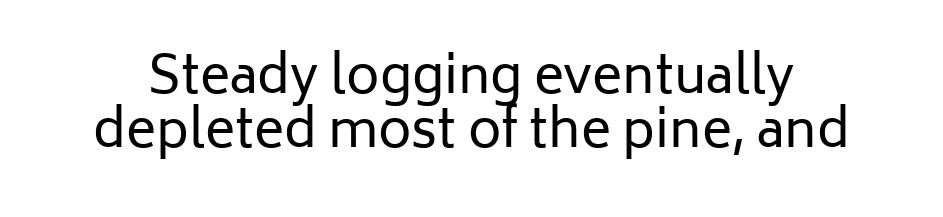
The image shows 51 px regular-weight sans-serif type, upright; set tight line spacing (1.05x), normal letter spacing, not underlined; low stroke contrast and a medium x-height.
